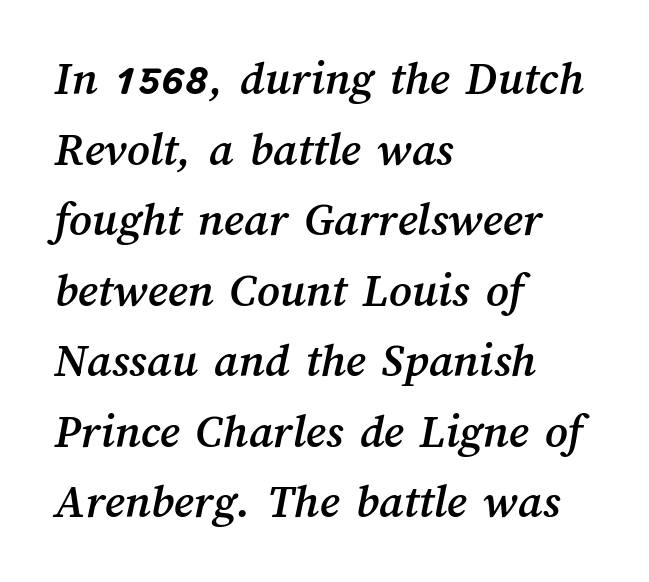
The lines in this sample share a left origin and differ only in where they stop. The zone under the glyphs is completely vacant. Compared with typical paragraphs, the rows here are spaced about the same. Characters follow at the spacing the type designer built in. These lines are rendered in a variable-pitch font.
